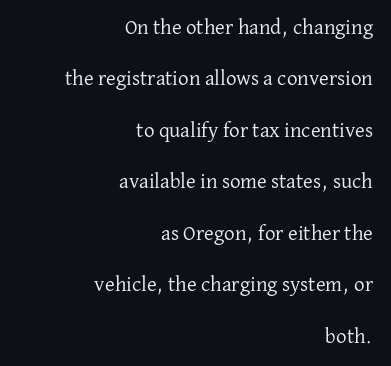
Honestly, the letter spacing is just normal — you wouldn't notice it. Typeset ragged left — the right edge is the straight one. Designer's note — italics off, roman on. Nobody drew a line under any word here. Compared with typical paragraphs, the rows here are farther apart.
